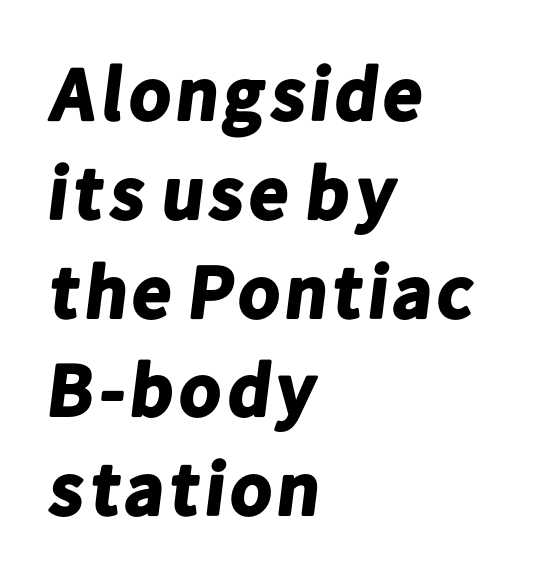
The passage shown is typed in a proportional face where columns would drift. Font category for this specimen: sans-serif. The gap between lines stays unmarked. Baseline-to-baseline distance is the conventional proportion of letter height. Tracking value appears to be zero — textbook default spacing.
